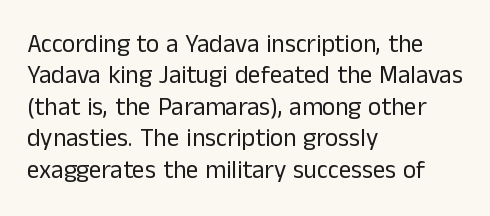
The image shows 25 px text type, upright; set left-aligned, normal line spacing (1.26x), normal letter spacing, not underlined.
